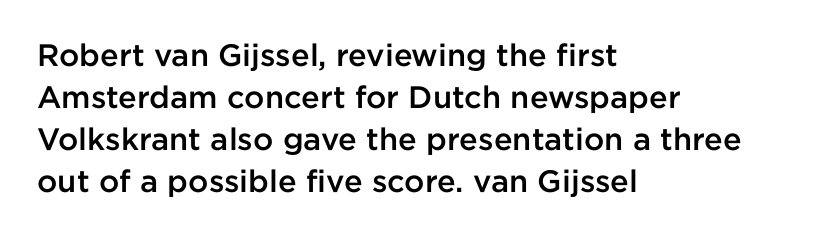
The image shows 31 px semibold sans-serif type, upright; set left-aligned, normal line spacing (1.36x), normal letter spacing, not underlined; low stroke contrast and a medium x-height.
